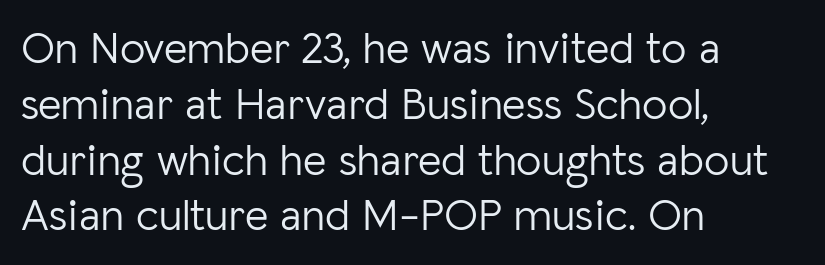
Q: Is the text bold? A: No.
Q: Is the text italic (slanted)? A: No, it is upright.
Q: Is the typeface a serif or a sans-serif typeface? A: Sans-serif.
Q: Is the text underlined? A: No.
Q: How is the paragraph aligned? A: Left-aligned.
Q: Is the spacing between letters normal or unusually wide? A: Normal.
Q: Width (condensed, normal, or wide)? A: Normal.
Q: Stroke contrast? A: Low.
Q: x-height? A: Medium.
Q: Monospaced? A: No.
